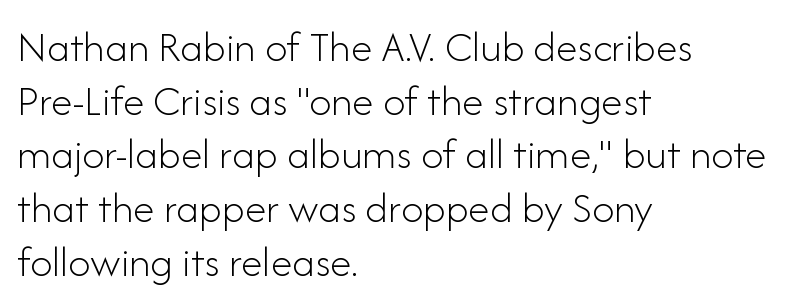
The image shows 44 px light sans-serif type, upright; set left-aligned, line spacing 1.22x, normal letter spacing, not underlined; low stroke contrast and a small x-height.
